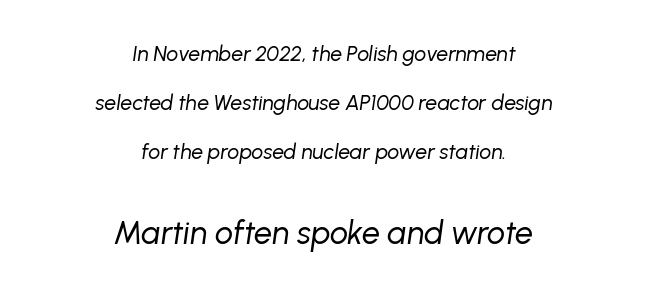
Q: Is the text bold? A: No.
Q: Is the text italic (slanted)? A: Yes, it leans right by about 8 degrees.
Q: Is the text underlined? A: No.
Q: How is the paragraph aligned? A: Centered.
Q: Is the spacing between letters normal or unusually wide? A: Normal.
Q: Is the spacing between lines tight, normal or loose? A: Loose.
Q: Which block of text is set in a larger size, the first (top) or the second (bottom)? A: The second (bottom) one.
Q: Width (condensed, normal, or wide)? A: Normal.
Q: Stroke contrast? A: Low.
Q: x-height? A: Medium.
Q: Monospaced? A: No.
